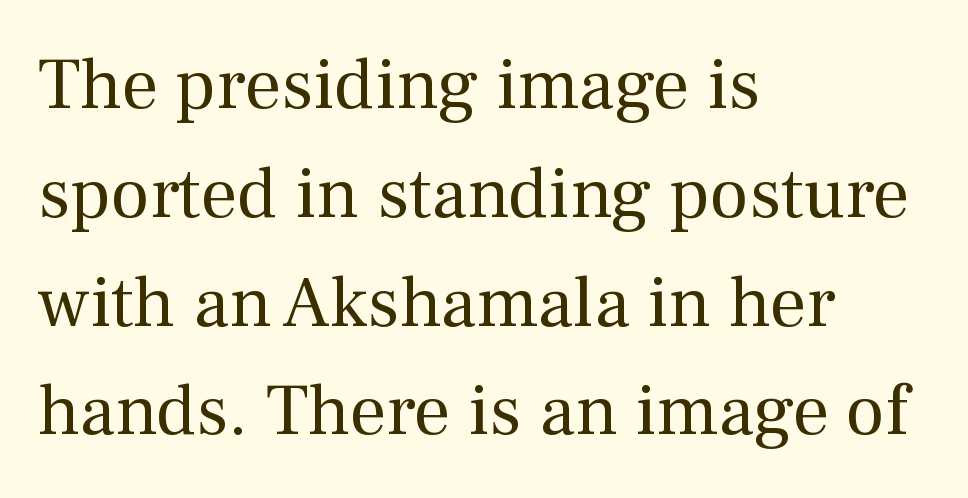
The axis of the letterforms is exactly vertical. The rendering uses a moderate line-height, typical for paragraphs. Tracking value appears to be zero — textbook default spacing. Weight class: somewhere from thin through regular. Is this a fixed-width face? No — the glyphs have proportional, varying widths.
